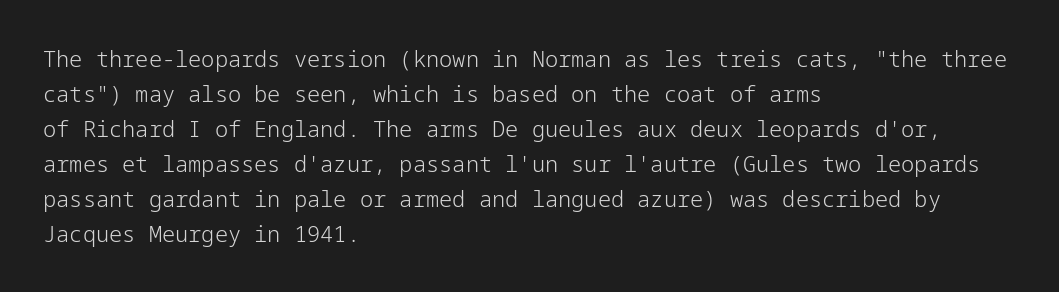
Q: Is the text bold? A: No.
Q: Is the text italic (slanted)? A: No, it is upright.
Q: Is the text underlined? A: No.
Q: How is the paragraph aligned? A: Left-aligned.
Q: Is the spacing between letters normal or unusually wide? A: Normal.
Q: Is the spacing between lines tight, normal or loose? A: Normal.
